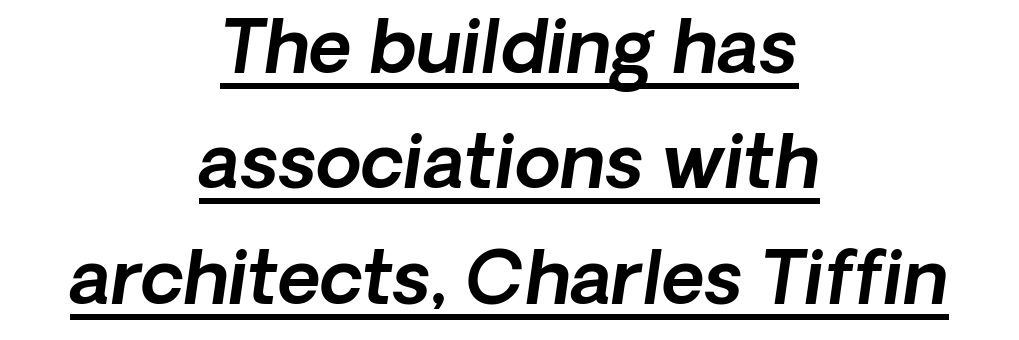
Q: Is the typeface a serif or a sans-serif typeface? A: Sans-serif.
Q: Is the text underlined? A: Yes.
Q: How is the paragraph aligned? A: Centered.
Q: Is the spacing between letters normal or unusually wide? A: Normal.
Q: Is the spacing between lines tight, normal or loose? A: Normal.
Q: Width (condensed, normal, or wide)? A: Normal.
Q: x-height? A: Medium.
Q: Monospaced? A: No.
